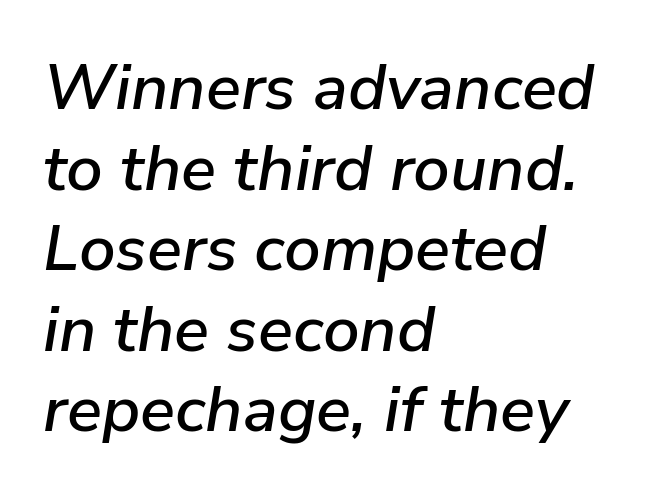
Q: Is the text italic (slanted)? A: Yes, it leans right by about 9 degrees.
Q: Is the text underlined? A: No.
Q: How is the paragraph aligned? A: Left-aligned.
Q: Is the spacing between letters normal or unusually wide? A: Normal.
Q: Width (condensed, normal, or wide)? A: Normal.
Q: Stroke contrast? A: Low.
Q: x-height? A: Medium.
Q: Monospaced? A: No.
